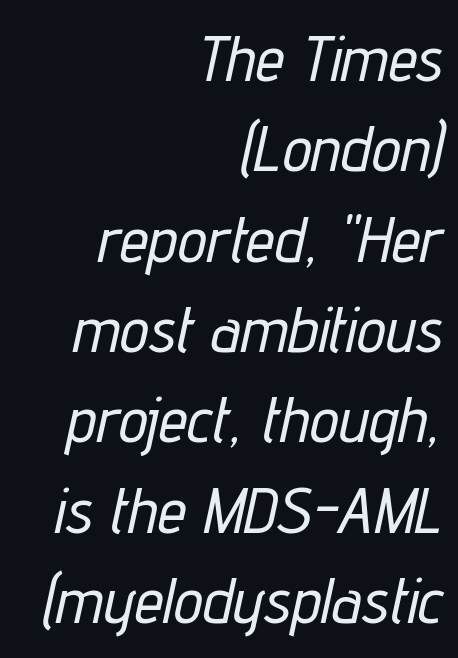
Q: Is the text italic (slanted)? A: Yes, it leans right by about 12 degrees.
Q: Is the text underlined? A: No.
Q: How is the paragraph aligned? A: Right-aligned.
Q: Is the spacing between letters normal or unusually wide? A: Normal.
Q: Is the spacing between lines tight, normal or loose? A: Normal.
Q: Width (condensed, normal, or wide)? A: Condensed.
Q: Stroke contrast? A: Low.
Q: x-height? A: Medium.
Q: Monospaced? A: No.
